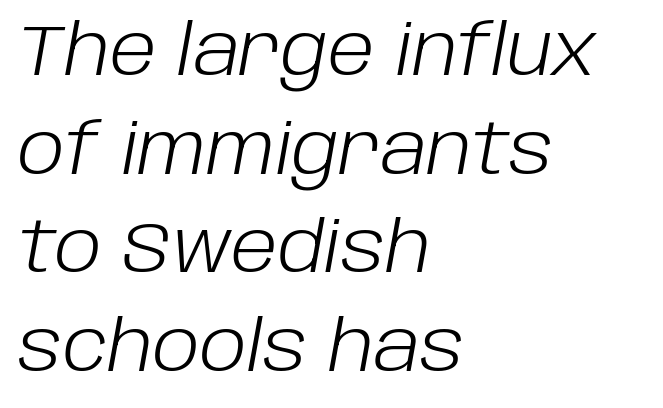
{"italic": "yes", "lean": "right", "slant_degrees": 10, "bold": "no", "weight": "light", "width": "normal", "stroke_contrast": "low", "x_height": "large", "monospaced": "no", "underline": "no", "align": "left", "line_spacing": "normal", "line_spacing_ratio": 1.39, "letter_spacing": "normal", "letter_spacing_em": 0.0, "glyph_px": 71}
